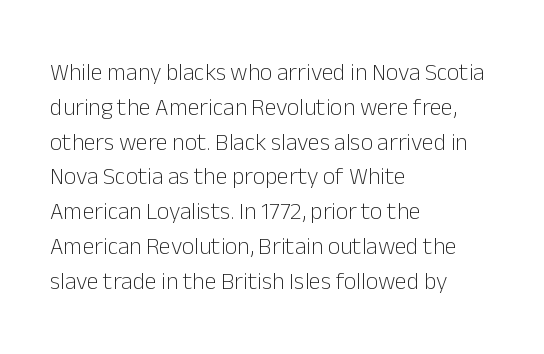
The image shows 24 px text type, upright; set left-aligned, normal line spacing (1.45x), normal letter spacing, not underlined.
